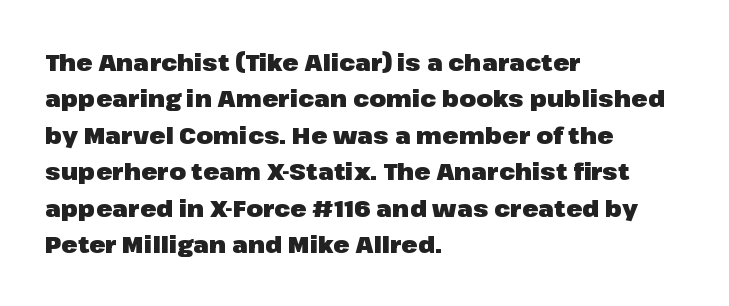
Q: Is the text bold? A: Yes.
Q: Is the text italic (slanted)? A: No, it is upright.
Q: Is the text underlined? A: No.
Q: How is the paragraph aligned? A: Left-aligned.
Q: Is the spacing between letters normal or unusually wide? A: Normal.
Q: Is the spacing between lines tight, normal or loose? A: Normal.
